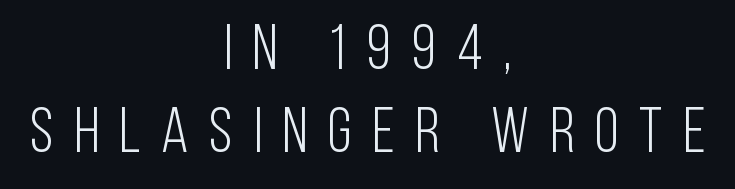
Q: Is the text bold? A: No.
Q: Is the text italic (slanted)? A: No, it is upright.
Q: Is the typeface a serif or a sans-serif typeface? A: Sans-serif.
Q: Is the text underlined? A: No.
Q: How is the paragraph aligned? A: Centered.
Q: Is the spacing between letters normal or unusually wide? A: Unusually wide.
Q: Is the spacing between lines tight, normal or loose? A: Normal.
Q: Width (condensed, normal, or wide)? A: Condensed.
Q: Stroke contrast? A: Low.
Q: x-height? A: Large.
Q: Monospaced? A: No.
